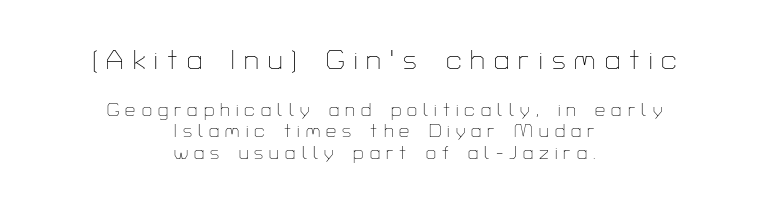
Q: Is the text bold? A: No.
Q: Is the text italic (slanted)? A: No, it is upright.
Q: Is the text underlined? A: No.
Q: How is the paragraph aligned? A: Centered.
Q: Is the spacing between letters normal or unusually wide? A: Unusually wide.
Q: Which block of text is set in a larger size, the first (top) or the second (bottom)? A: The first (top) one.
